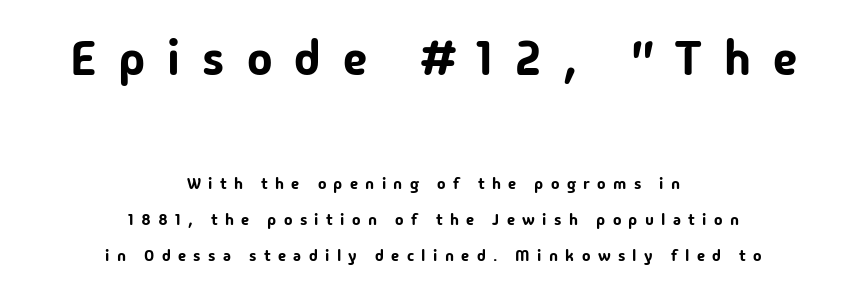
Q: Is the text italic (slanted)? A: No, it is upright.
Q: Is the typeface a serif or a sans-serif typeface? A: Sans-serif.
Q: Is the text underlined? A: No.
Q: How is the paragraph aligned? A: Centered.
Q: Is the spacing between letters normal or unusually wide? A: Unusually wide.
Q: Is the spacing between lines tight, normal or loose? A: Loose.
Q: Which block of text is set in a larger size, the first (top) or the second (bottom)? A: The first (top) one.
Q: Width (condensed, normal, or wide)? A: Normal.
Q: Stroke contrast? A: Low.
Q: x-height? A: Medium.
Q: Monospaced? A: No.
